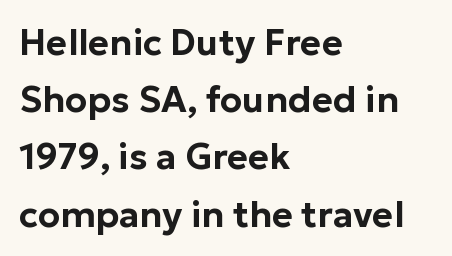
Proportional: the letters do not fall into vertical columns. Is there any slant? The stems are plumb. In terms of letterform style, serifs are entirely absent. Letters rest on an invisible, unmarked baseline. Observe the ordinary spacing: letters are neighbours, not strangers. Caption: multi-line text, flush left, ragged right.
